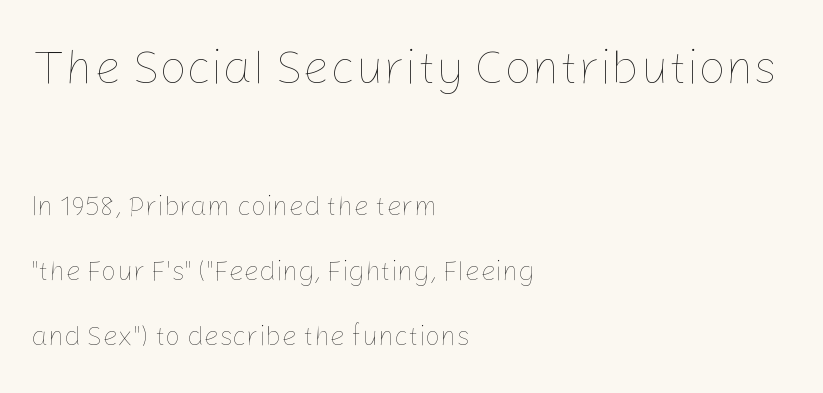
Q: Is the text bold? A: No.
Q: Is the text italic (slanted)? A: No, it is upright.
Q: Is the text underlined? A: No.
Q: How is the paragraph aligned? A: Left-aligned.
Q: Is the spacing between letters normal or unusually wide? A: Normal.
Q: Is the spacing between lines tight, normal or loose? A: Loose.
Q: Which block of text is set in a larger size, the first (top) or the second (bottom)? A: The first (top) one.
Q: Width (condensed, normal, or wide)? A: Normal.
Q: Stroke contrast? A: Low.
Q: x-height? A: Medium.
Q: Monospaced? A: No.
